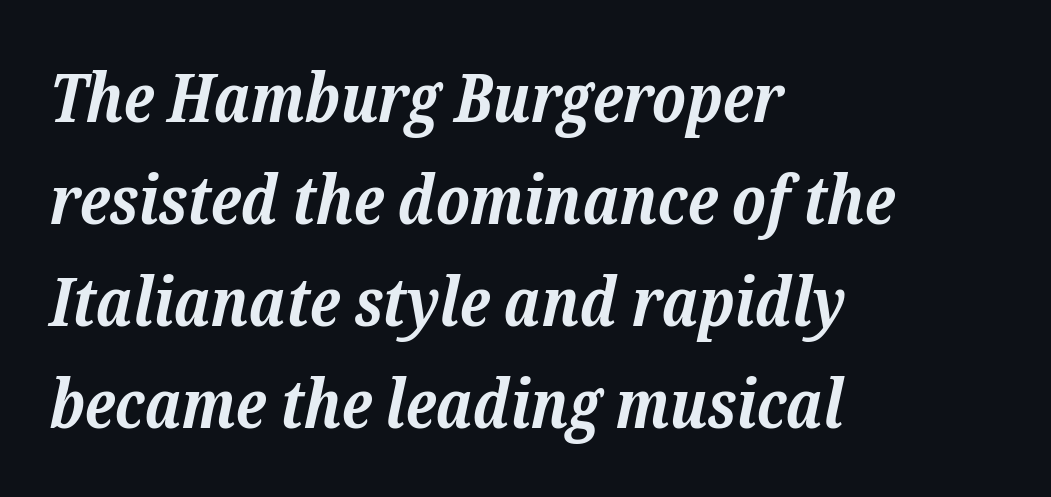
Heft: maximum for text — a bold. Alignment: flush left. Regarding serifs, this sample has them. This rendering features lettering with no underline. Each letter keeps its own natural width here, so spacing adapts to shape.
